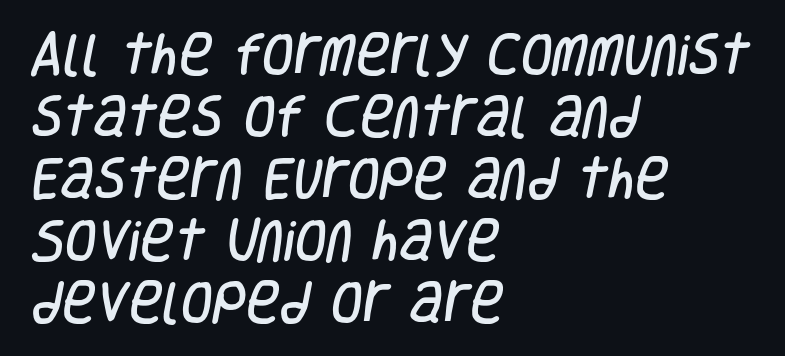
The image shows 46 px condensed sans-serif type; set left-aligned, normal line spacing (1.35x), normal letter spacing, not underlined; low stroke contrast and a large x-height.
